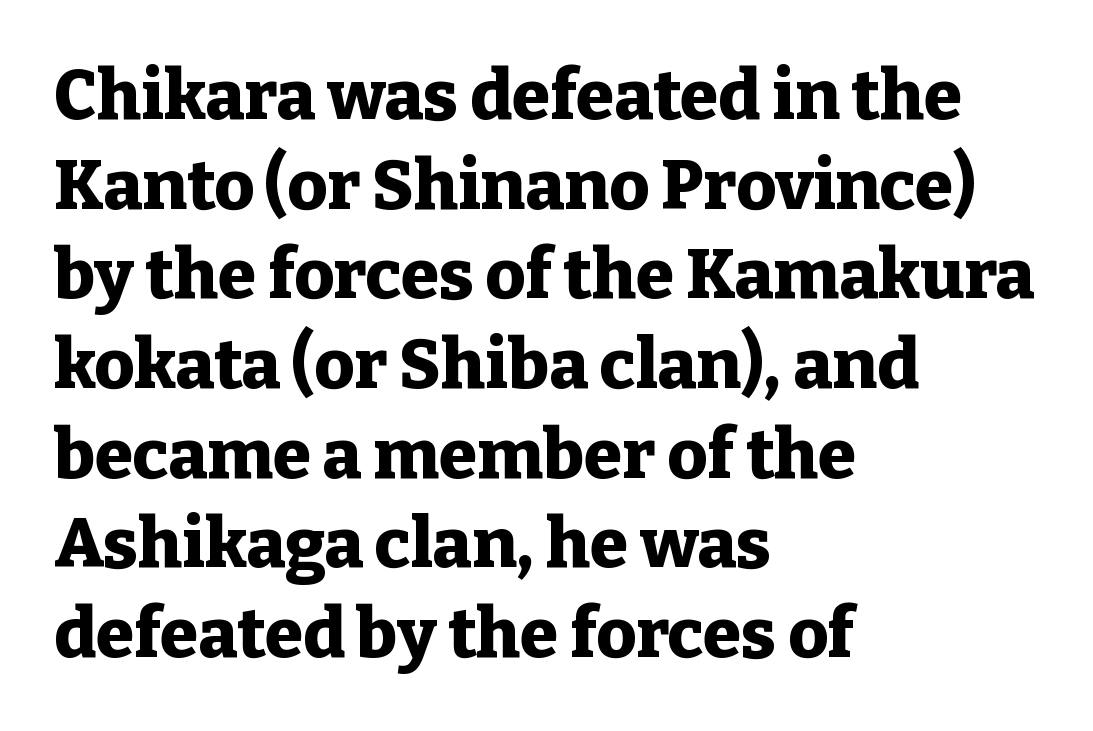
Q: Is the text bold? A: Yes.
Q: Is the text italic (slanted)? A: No, it is upright.
Q: Is the typeface a serif or a sans-serif typeface? A: Serif.
Q: Is the text underlined? A: No.
Q: How is the paragraph aligned? A: Left-aligned.
Q: Is the spacing between letters normal or unusually wide? A: Normal.
Q: Is the spacing between lines tight, normal or loose? A: Normal.
Q: Width (condensed, normal, or wide)? A: Normal.
Q: Stroke contrast? A: Low.
Q: x-height? A: Medium.
Q: Monospaced? A: No.
